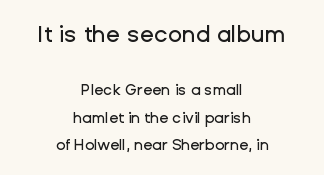
The image shows 23 px text type, upright; set centered, line spacing 1.82x, normal letter spacing, not underlined; the first (top) block is 1.53x larger.
